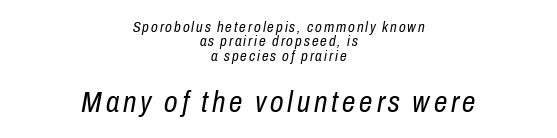
The image shows 30 px regular-weight, condensed type, italic (leaning right); set centered, tight line spacing (0.96x), not underlined; the second (bottom) block is 2.0x larger; low stroke contrast and a medium x-height.
